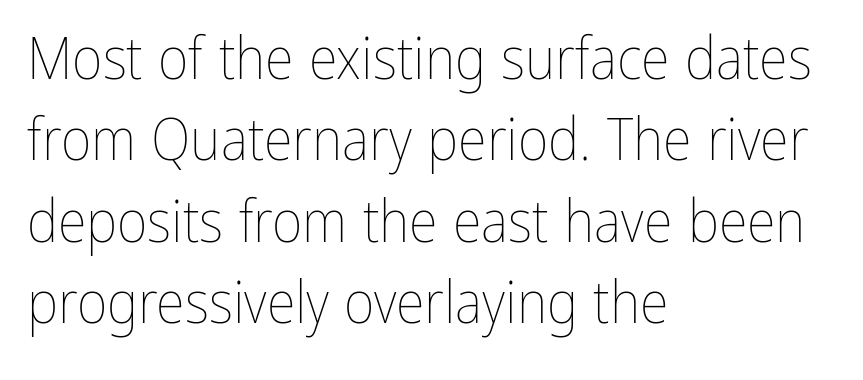
The image shows 59 px thin, condensed type, upright; set left-aligned, normal line spacing (1.38x), normal letter spacing, not underlined; low stroke contrast and a medium x-height.
